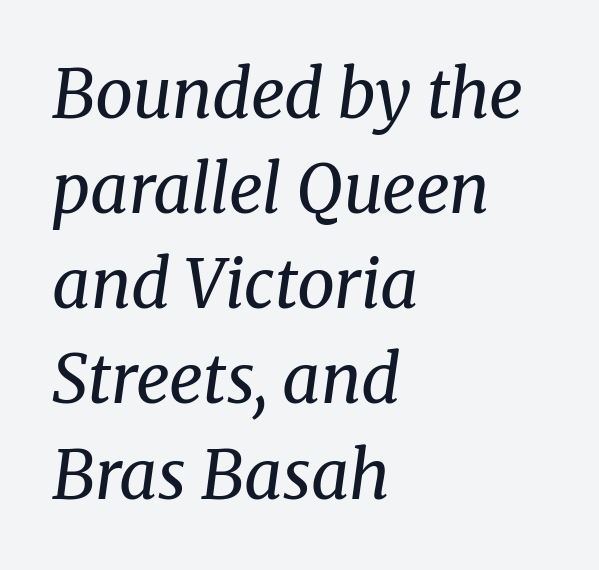
{"serif": "yes", "italic": "yes", "lean": "right", "slant_degrees": 8, "bold": "no", "weight": "regular", "width": "normal", "stroke_contrast": "medium", "x_height": "medium", "monospaced": "no", "underline": "no", "align": "left", "line_spacing": "normal", "line_spacing_ratio": 1.42, "letter_spacing": "normal", "letter_spacing_em": 0.0, "glyph_px": 67}
